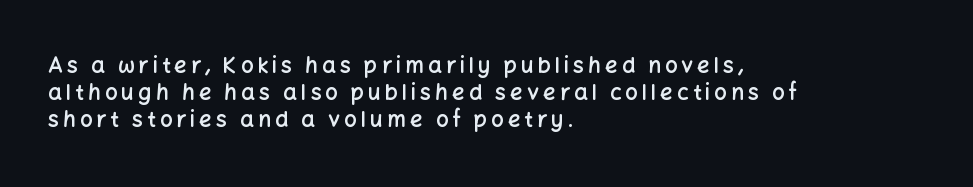
Q: Is the text bold? A: Semi-bold.
Q: Is the text italic (slanted)? A: No, it is upright.
Q: Is the text underlined? A: No.
Q: How is the paragraph aligned? A: Left-aligned.
